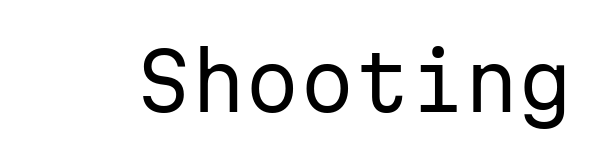
Observe the ordinary spacing: letters are neighbours, not strangers. Weight: not bold — regular or lighter. This sample uses a sans-serif face. You could count columns in this text — the font is strictly monospaced. Nobody drew a line under any word here.
